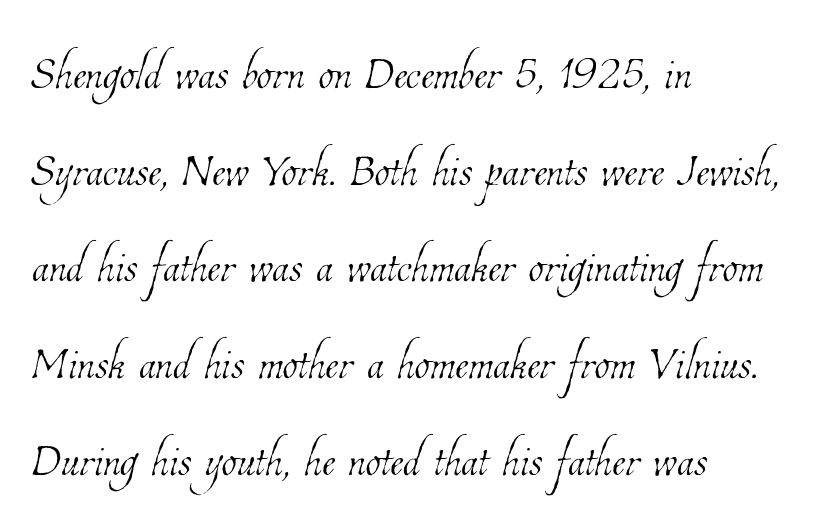
{"bold": "no", "weight": "thin", "width": "condensed", "stroke_contrast": "low", "x_height": "medium", "monospaced": "no", "underline": "no", "align": "left", "line_spacing": "normal", "line_spacing_ratio": 1.56, "letter_spacing": "normal", "letter_spacing_em": 0.0, "glyph_px": 62}
